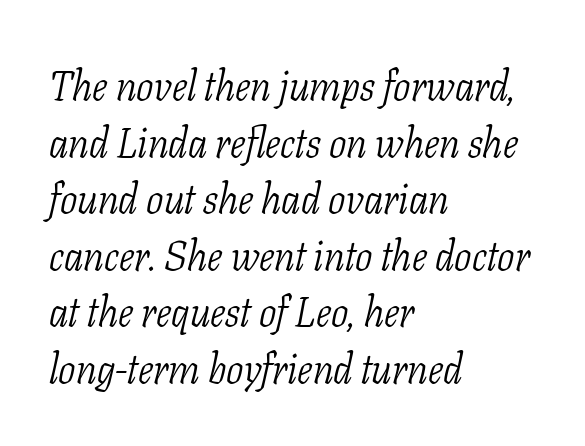
{"serif": "yes", "italic": "yes", "lean": "right", "slant_degrees": 11, "bold": "no", "weight": "light", "width": "condensed", "stroke_contrast": "low", "x_height": "medium", "monospaced": "no", "underline": "no", "align": "left", "line_spacing": "normal", "line_spacing_ratio": 1.38, "letter_spacing": "normal", "letter_spacing_em": 0.0, "glyph_px": 41}
